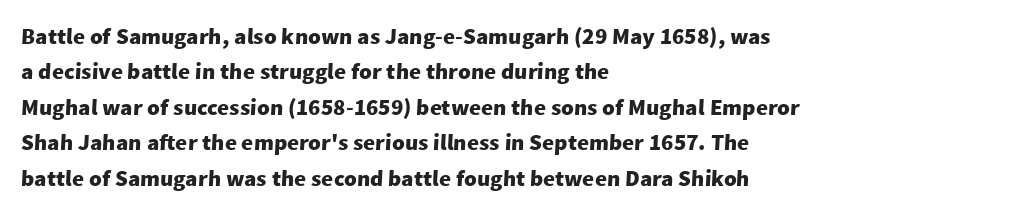
{"bold": "yes", "underline": "no", "align": "left", "line_spacing": "normal", "line_spacing_ratio": 1.54, "letter_spacing": "normal", "letter_spacing_em": 0.0, "glyph_px": 23}
